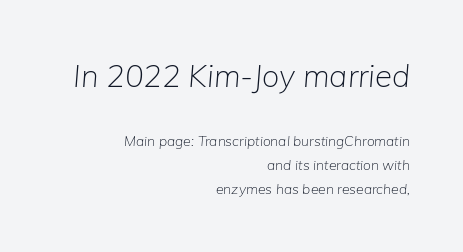
Default kerning and tracking; the words read as compact shapes. Notice how the passage keeps a crisp vertical edge on the right only. Do the characters align in a grid? No, the font is proportional. The face looks like a standard text weight, possibly lighter. The baseline area is clear.
